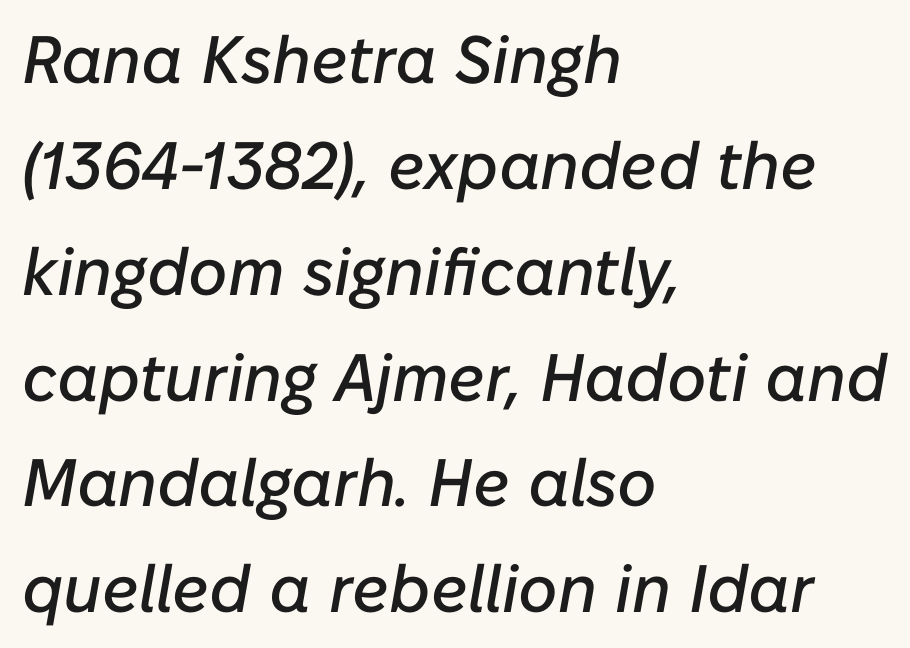
The image shows 67 px text type, italic (leaning right); set left-aligned, normal line spacing (1.58x), normal letter spacing, not underlined; low stroke contrast and a medium x-height.
